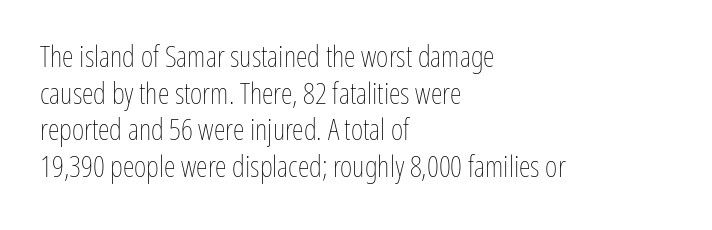
Q: Is the text bold? A: No.
Q: Is the text italic (slanted)? A: No, it is upright.
Q: Is the text underlined? A: No.
Q: How is the paragraph aligned? A: Left-aligned.
Q: Is the spacing between letters normal or unusually wide? A: Normal.
Q: Width (condensed, normal, or wide)? A: Condensed.
Q: Stroke contrast? A: Low.
Q: x-height? A: Medium.
Q: Monospaced? A: No.
